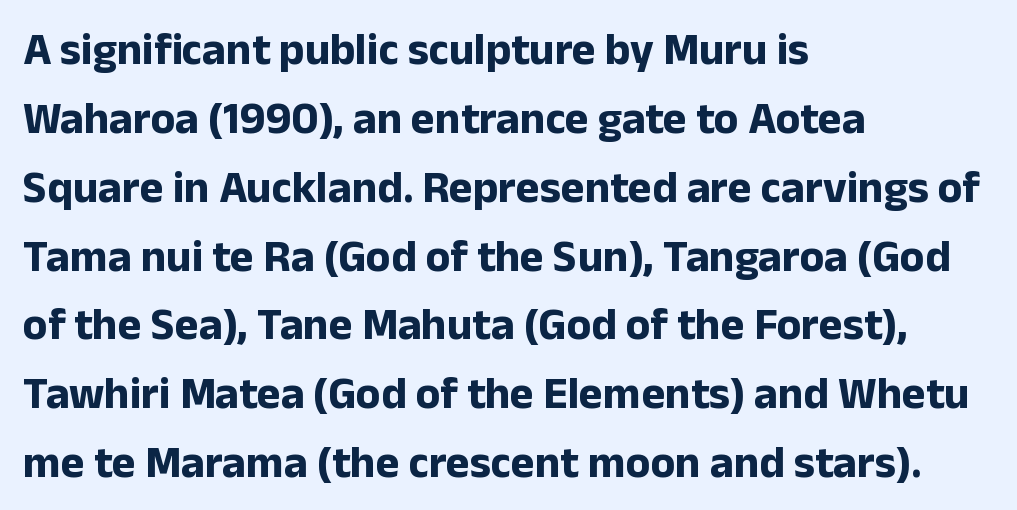
This sample uses plain, unmodified letter spacing. I'd describe the lettering as bold — thick and assertive. Examine the stroke ends and you'll find no serifs. Ascenders rise straight up at ninety degrees. One glance says typical: line gaps are just what's usual. Clear beneath every line of the passage.
